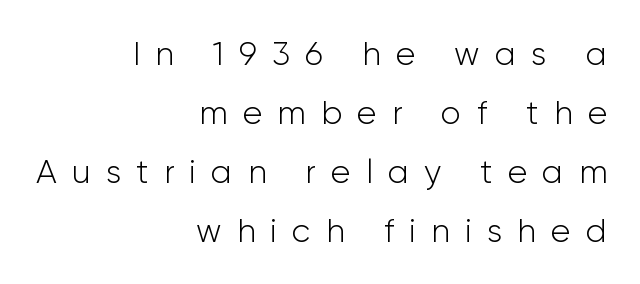
The image shows 33 px light sans-serif type, upright; set right-aligned, line spacing 1.79x, unusually wide letter spacing (+0.46 em), not underlined; low stroke contrast and a medium x-height.
